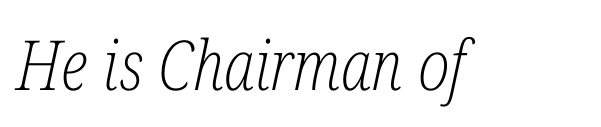
{"serif": "yes", "italic": "yes", "lean": "right", "slant_degrees": 12, "bold": "no", "weight": "light", "width": "condensed", "stroke_contrast": "low", "x_height": "medium", "monospaced": "no", "underline": "no", "letter_spacing": "normal", "letter_spacing_em": 0.0, "glyph_px": 69}
